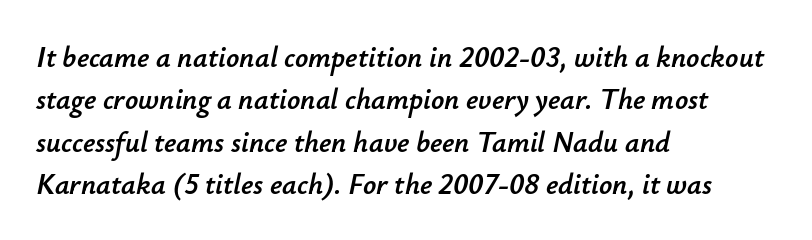
Any mark beneath the type? The region is blank. This sample is left-justified, so line endings fall wherever the words run out. There is no visible air inserted between adjacent glyphs. Looks like regular typesetting: each glyph gets only the width it needs.
